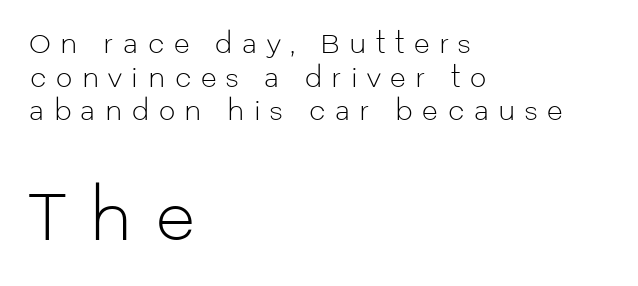
{"serif": "no", "italic": "no", "bold": "no", "weight": "light", "width": "normal", "stroke_contrast": "low", "x_height": "medium", "monospaced": "no", "underline": "no", "align": "left", "line_spacing": "normal", "line_spacing_ratio": 1.29, "letter_spacing": "wide", "letter_spacing_em": 0.36, "larger_block": "second", "size_ratio": 2.5, "glyph_px": 65}
